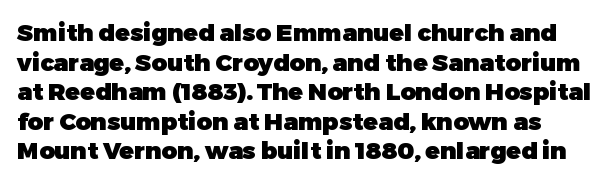
The image shows 24 px bold type, upright; set line spacing 1.23x, normal letter spacing, not underlined.
